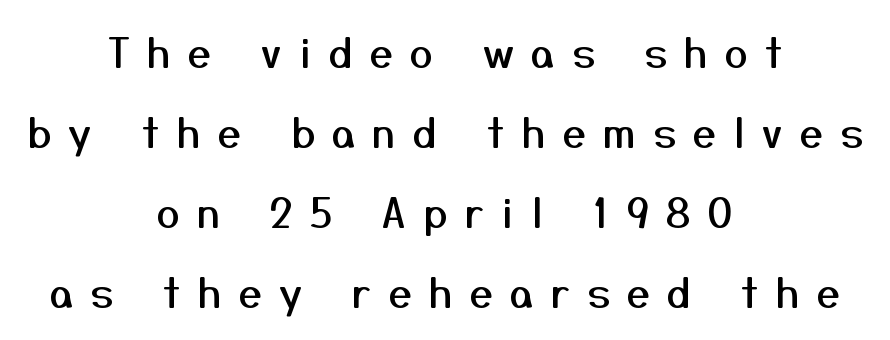
Q: Is the text italic (slanted)? A: No, it is upright.
Q: Is the typeface a serif or a sans-serif typeface? A: Sans-serif.
Q: Is the text underlined? A: No.
Q: How is the paragraph aligned? A: Centered.
Q: Is the spacing between letters normal or unusually wide? A: Unusually wide.
Q: Is the spacing between lines tight, normal or loose? A: Loose.
Q: Width (condensed, normal, or wide)? A: Normal.
Q: Stroke contrast? A: Medium.
Q: x-height? A: Medium.
Q: Monospaced? A: No.
